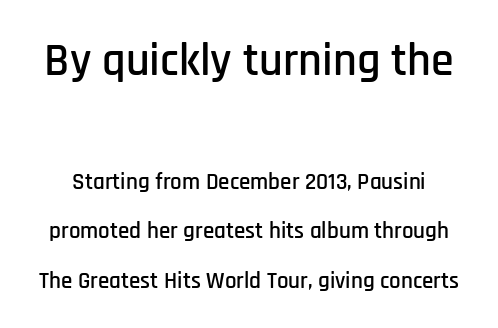
The image shows 46 px condensed sans-serif type, upright; set loose line spacing (2.14x), normal letter spacing, not underlined; the first (top) block is 2.0x larger; low stroke contrast and a large x-height.
